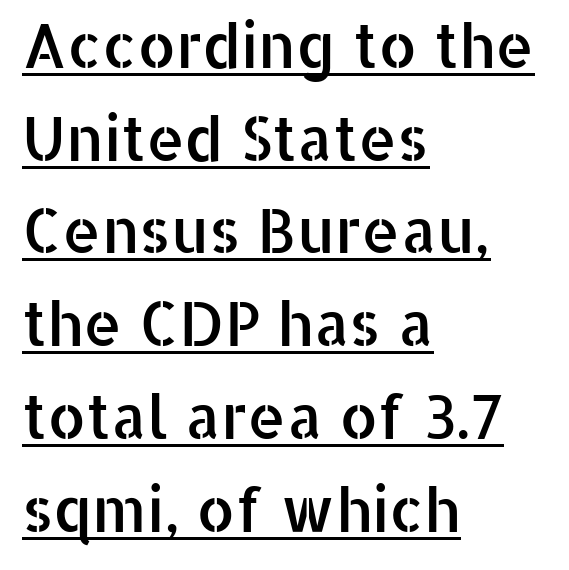
The image shows 61 px sans-serif type, upright; set left-aligned, normal line spacing (1.52x), normal letter spacing, underlined; low stroke contrast and a medium x-height.
